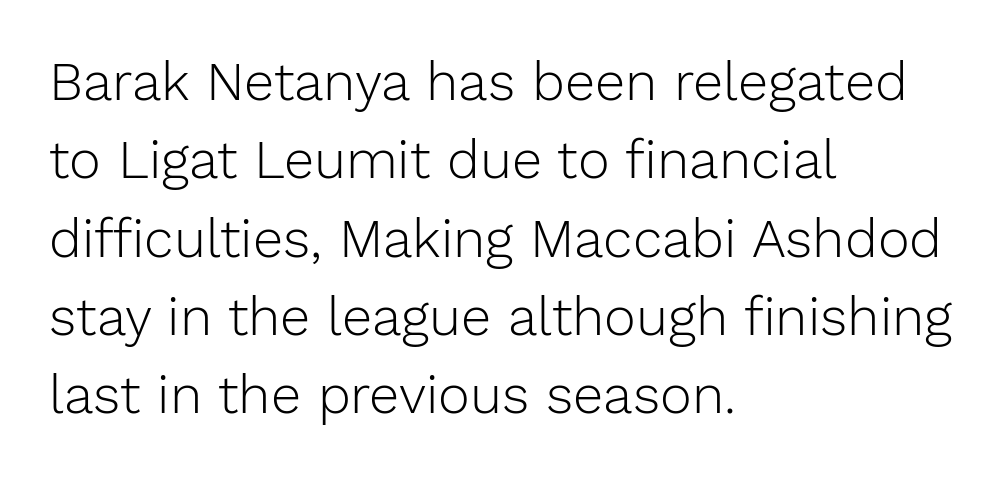
These glyphs show unthickened strokes, regular width or finer. Looks like regular typesetting: each glyph gets only the width it needs. The line texture is even and compact thanks to regular tracking. Just letters on the line, the space beneath them empty. The vertical gap from one line to the next is medium.
